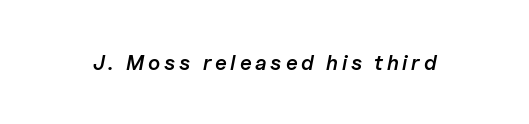
The image shows 21 px text type, italic (leaning right); set not underlined.
